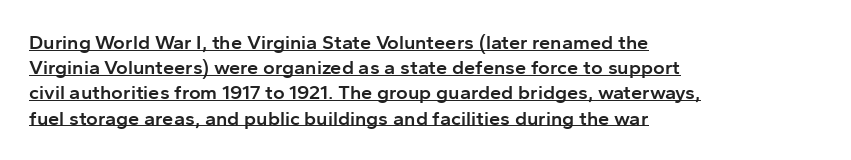
The image shows 20 px text type, upright; set left-aligned, normal line spacing (1.26x), normal letter spacing, underlined.
